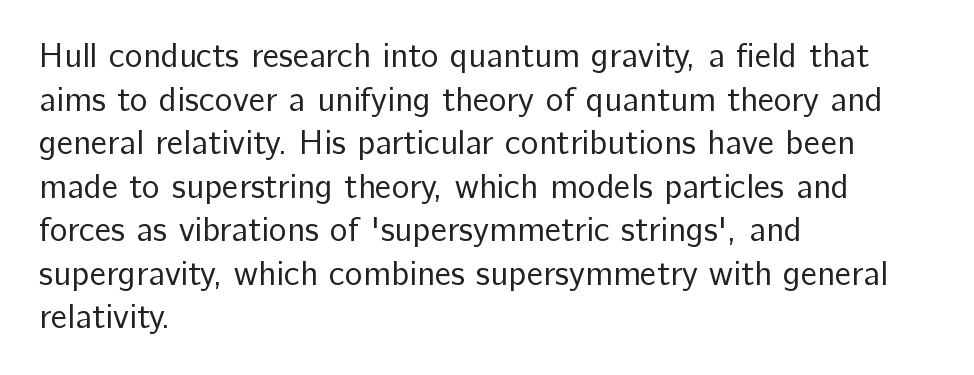
The image shows 34 px regular-weight sans-serif type, upright; set left-aligned, normal line spacing (1.28x), normal letter spacing, not underlined; low stroke contrast and a medium x-height.
